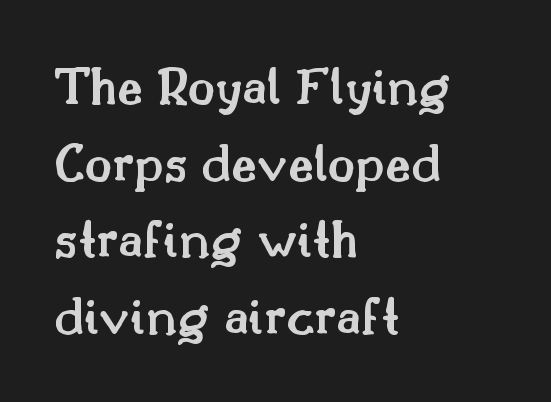
Q: Is the text bold? A: Semi-bold.
Q: Is the text italic (slanted)? A: No, it is upright.
Q: Is the typeface a serif or a sans-serif typeface? A: Serif.
Q: Is the text underlined? A: No.
Q: How is the paragraph aligned? A: Left-aligned.
Q: Is the spacing between letters normal or unusually wide? A: Normal.
Q: Is the spacing between lines tight, normal or loose? A: Normal.
Q: Width (condensed, normal, or wide)? A: Normal.
Q: Stroke contrast? A: Medium.
Q: x-height? A: Small.
Q: Monospaced? A: No.
